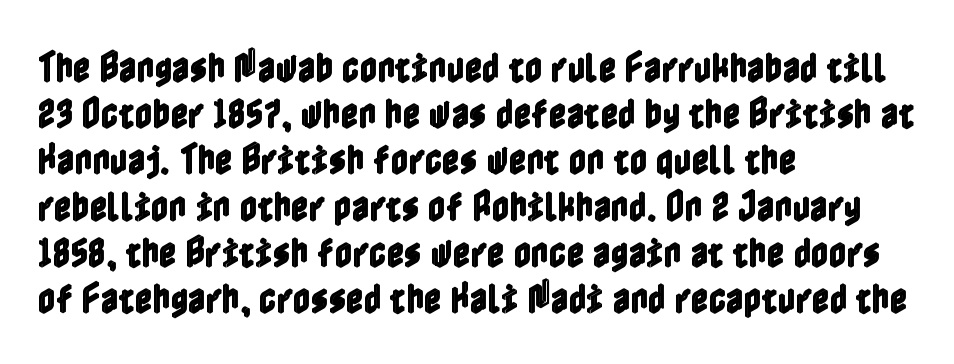
{"italic": "no", "width": "condensed", "x_height": "medium", "underline": "no", "align": "left", "line_spacing": "normal", "line_spacing_ratio": 1.36, "letter_spacing": "normal", "letter_spacing_em": 0.0, "glyph_px": 34}
